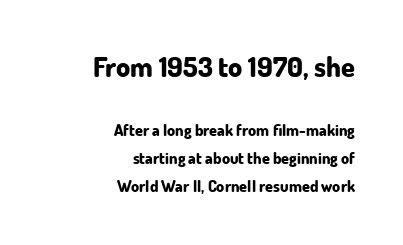
{"serif": "no", "italic": "no", "bold": "yes", "weight": "bold", "width": "normal", "stroke_contrast": "low", "x_height": "small", "monospaced": "no", "underline": "no", "align": "right", "line_spacing_ratio": 1.75, "letter_spacing": "normal", "letter_spacing_em": 0.0, "larger_block": "first", "size_ratio": 1.75, "glyph_px": 28}
